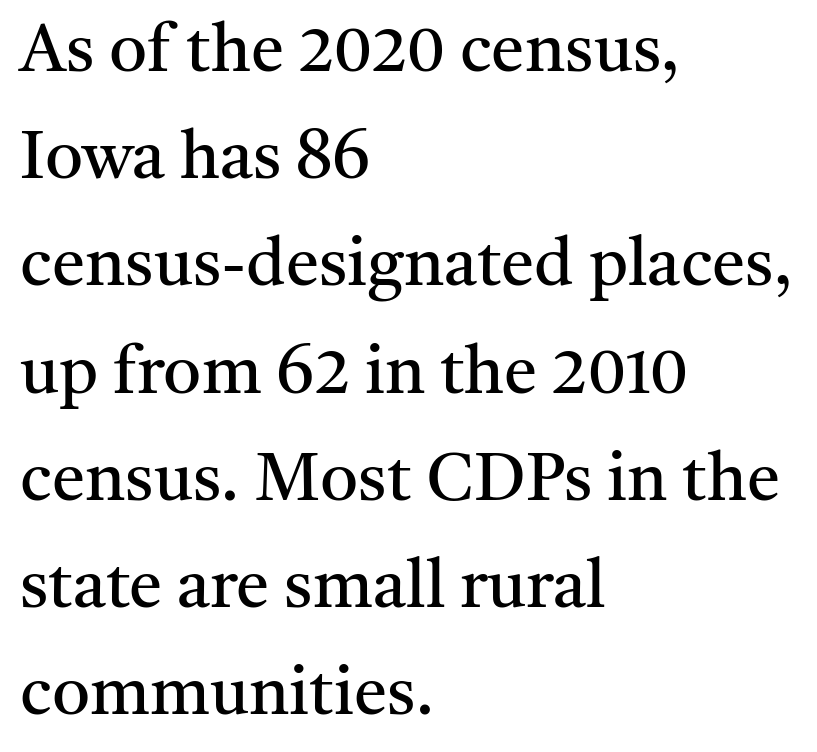
{"serif": "yes", "italic": "no", "bold": "no", "weight": "regular", "width": "normal", "stroke_contrast": "medium", "x_height": "medium", "monospaced": "no", "underline": "no", "align": "left", "line_spacing": "normal", "line_spacing_ratio": 1.6, "letter_spacing": "normal", "letter_spacing_em": 0.0, "glyph_px": 67}
